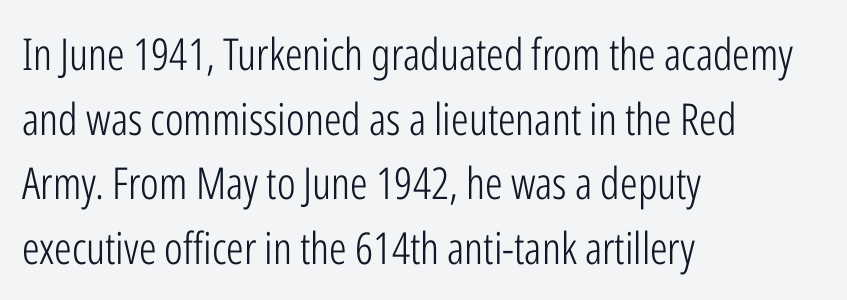
Line starts are locked; line ends wander. Characters remain perfectly vertical along every line. Each letter keeps its own natural width here, so spacing adapts to shape. Each row of text sits above clean, open space. No extra ink here — the face is not bold. The space between consecutive lines is moderate.
